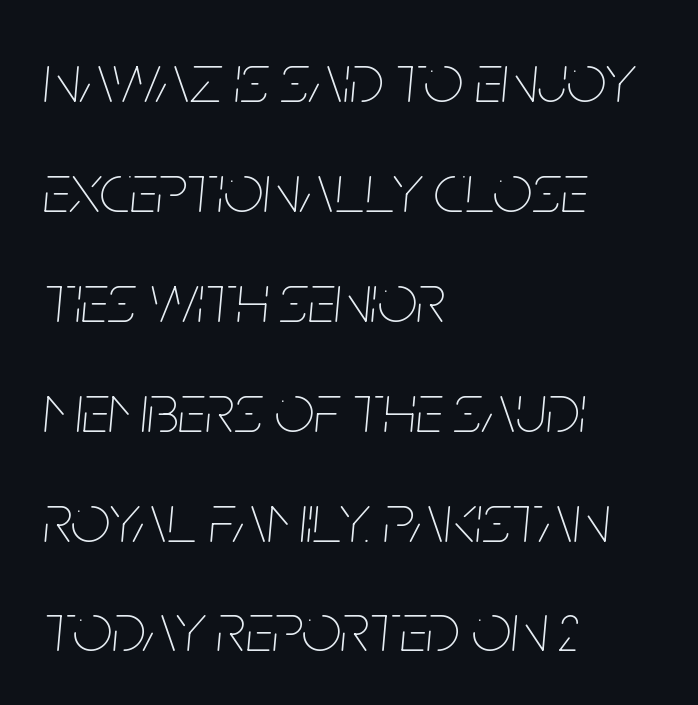
{"italic": "yes", "lean": "right", "slant_degrees": 5, "bold": "no", "weight": "thin", "width": "condensed", "stroke_contrast": "low", "x_height": "large", "monospaced": "no", "underline": "no", "align": "left", "line_spacing": "normal", "line_spacing_ratio": 1.57, "letter_spacing": "normal", "letter_spacing_em": 0.0, "glyph_px": 70}
